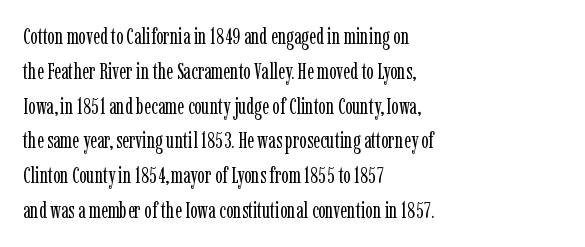
{"italic": "no", "bold": "no", "underline": "no", "align": "left", "line_spacing": "normal", "line_spacing_ratio": 1.58, "letter_spacing": "normal", "letter_spacing_em": 0.0, "glyph_px": 22}
